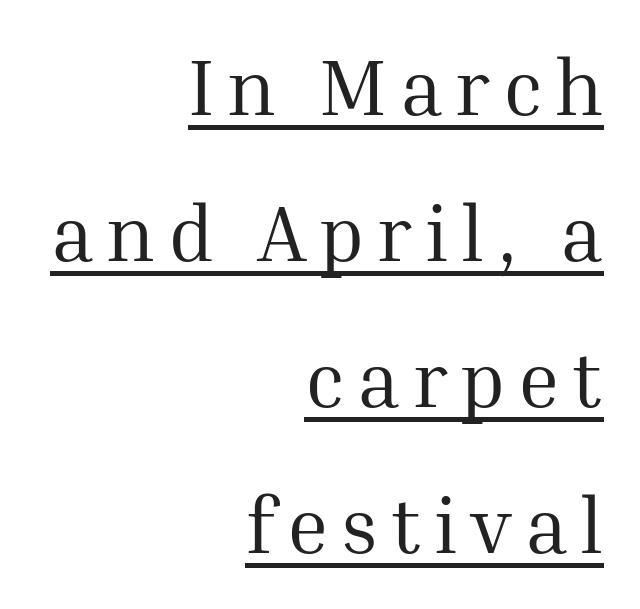
The image shows 79 px regular-weight serif type, upright; set right-aligned, line spacing 1.85x, underlined; medium stroke contrast and a medium x-height.
